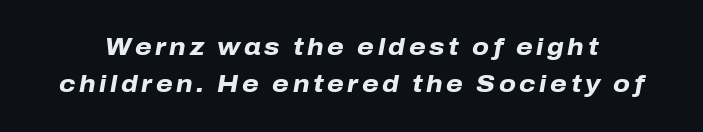
Q: Is the text bold? A: Yes.
Q: Is the text italic (slanted)? A: Yes, it leans right by about 10 degrees.
Q: Is the text underlined? A: No.
Q: Is the spacing between lines tight, normal or loose? A: Normal.
